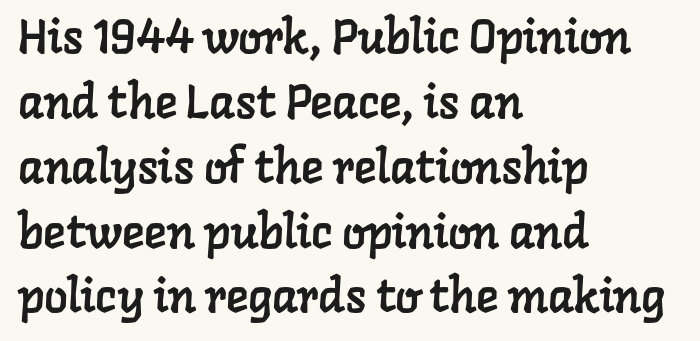
{"serif": "yes", "width": "normal", "stroke_contrast": "low", "x_height": "medium", "monospaced": "no", "underline": "no", "align": "left", "line_spacing": "normal", "line_spacing_ratio": 1.38, "letter_spacing": "normal", "letter_spacing_em": 0.0, "glyph_px": 47}
